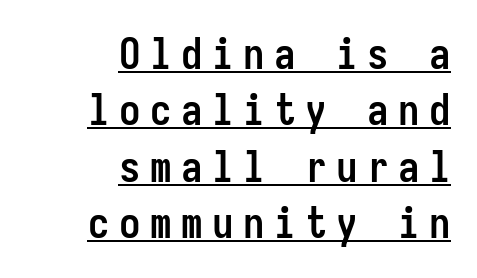
Serif or sans? Sans — the stroke terminals are bare. Compared with an ordinary text face, these strokes are far heavier — a full bold. In CSS terms this would be text-align: right. Regarding leading, the lines here are spaced in the standard way. The specimen includes a rule beneath the text block's lines.
